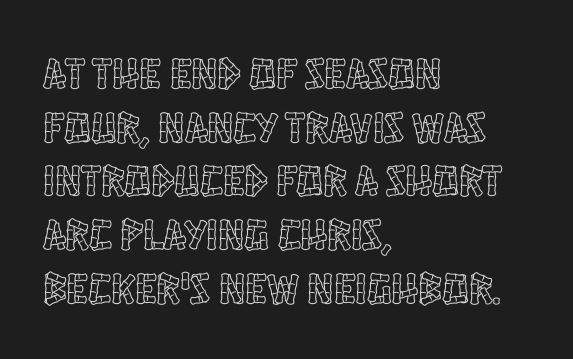
{"italic": "no", "width": "condensed", "x_height": "large", "monospaced": "no", "underline": "no", "align": "left", "line_spacing_ratio": 1.22, "letter_spacing": "normal", "letter_spacing_em": 0.0, "glyph_px": 44}
